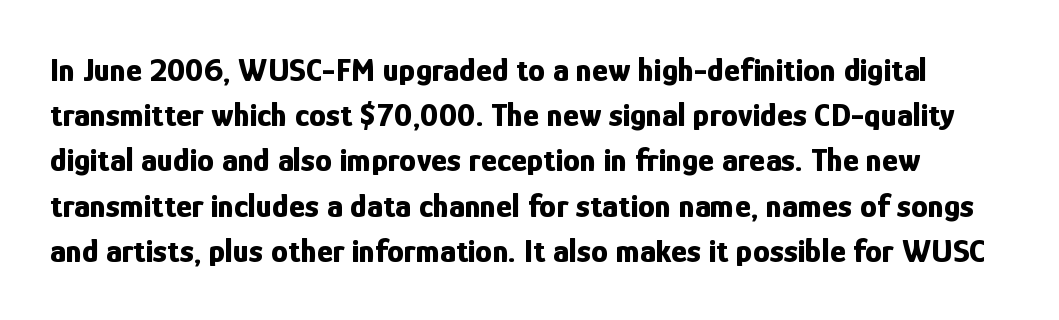
Q: Is the text bold? A: Yes.
Q: Is the text italic (slanted)? A: No, it is upright.
Q: Is the typeface a serif or a sans-serif typeface? A: Sans-serif.
Q: Is the text underlined? A: No.
Q: Is the spacing between letters normal or unusually wide? A: Normal.
Q: Is the spacing between lines tight, normal or loose? A: Normal.
Q: Width (condensed, normal, or wide)? A: Condensed.
Q: Stroke contrast? A: Low.
Q: x-height? A: Medium.
Q: Monospaced? A: No.
